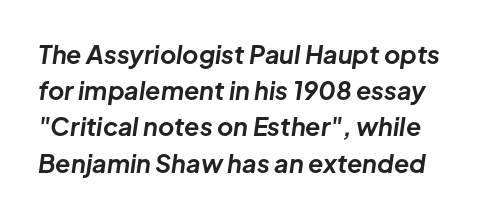
Q: Is the text bold? A: Yes.
Q: Is the text italic (slanted)? A: Yes, it leans right by about 8 degrees.
Q: Is the text underlined? A: No.
Q: Is the spacing between letters normal or unusually wide? A: Normal.
Q: Is the spacing between lines tight, normal or loose? A: Normal.
